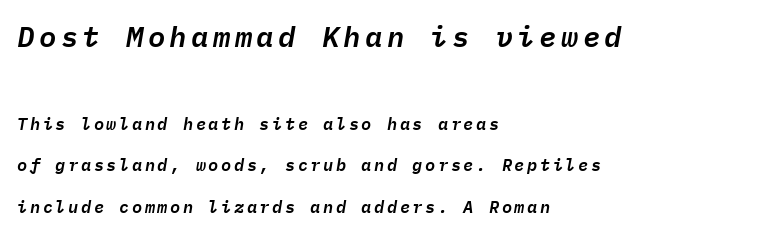
{"italic": "yes", "lean": "right", "slant_degrees": 9, "width": "normal", "stroke_contrast": "low", "x_height": "medium", "monospaced": "yes", "underline": "no", "align": "left", "line_spacing": "loose", "line_spacing_ratio": 2.46, "larger_block": "first", "size_ratio": 1.71, "glyph_px": 29}
